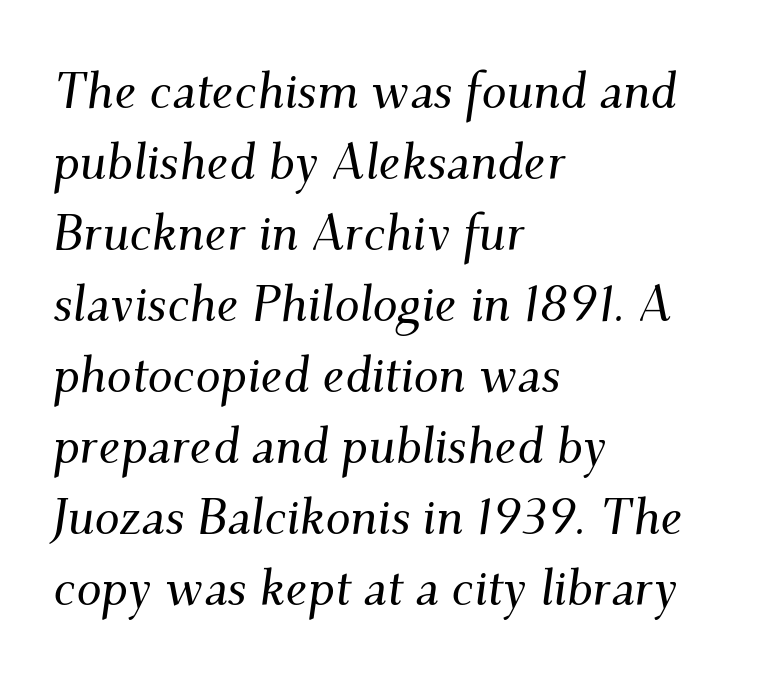
{"serif": "yes", "italic": "yes", "lean": "right", "slant_degrees": 9, "width": "normal", "stroke_contrast": "medium", "x_height": "small", "monospaced": "no", "underline": "no", "align": "left", "line_spacing": "normal", "line_spacing_ratio": 1.42, "letter_spacing": "normal", "letter_spacing_em": 0.0, "glyph_px": 50}
